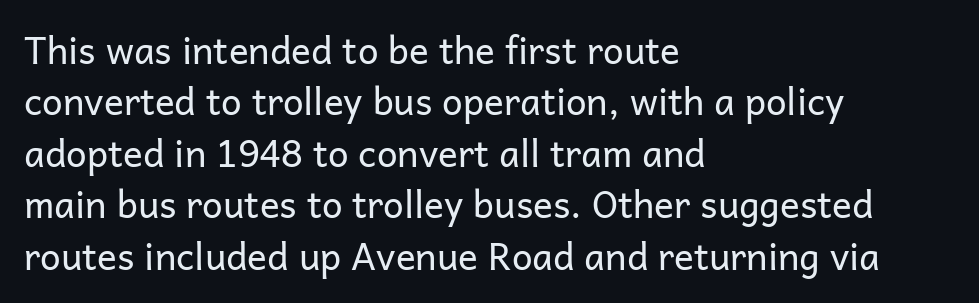
Q: Is the text bold? A: No.
Q: Is the text italic (slanted)? A: No, it is upright.
Q: Is the typeface a serif or a sans-serif typeface? A: Sans-serif.
Q: Is the text underlined? A: No.
Q: How is the paragraph aligned? A: Left-aligned.
Q: Is the spacing between letters normal or unusually wide? A: Normal.
Q: Is the spacing between lines tight, normal or loose? A: Normal.
Q: Width (condensed, normal, or wide)? A: Normal.
Q: Stroke contrast? A: Low.
Q: x-height? A: Medium.
Q: Monospaced? A: No.
